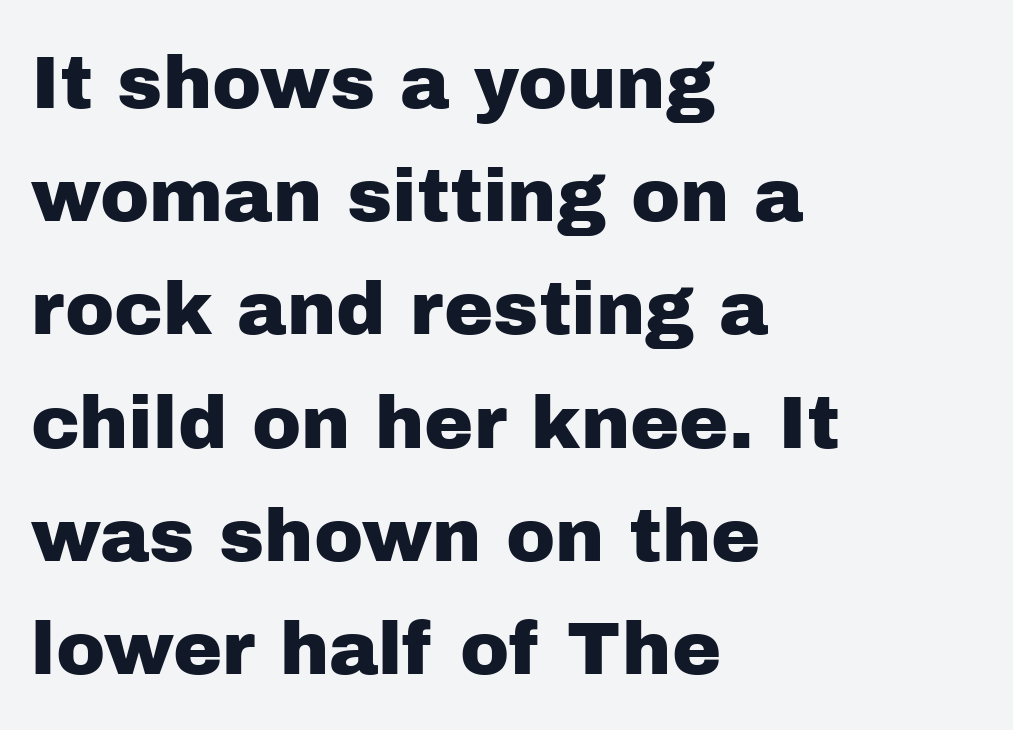
{"serif": "no", "italic": "no", "width": "normal", "stroke_contrast": "low", "x_height": "medium", "monospaced": "no", "underline": "no", "align": "left", "line_spacing": "normal", "line_spacing_ratio": 1.53, "letter_spacing": "normal", "letter_spacing_em": 0.0, "glyph_px": 74}
